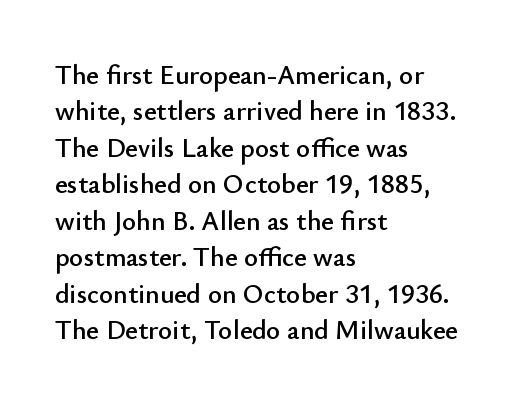
Q: Is the text italic (slanted)? A: No, it is upright.
Q: Is the text underlined? A: No.
Q: How is the paragraph aligned? A: Left-aligned.
Q: Is the spacing between letters normal or unusually wide? A: Normal.
Q: Is the spacing between lines tight, normal or loose? A: Normal.
